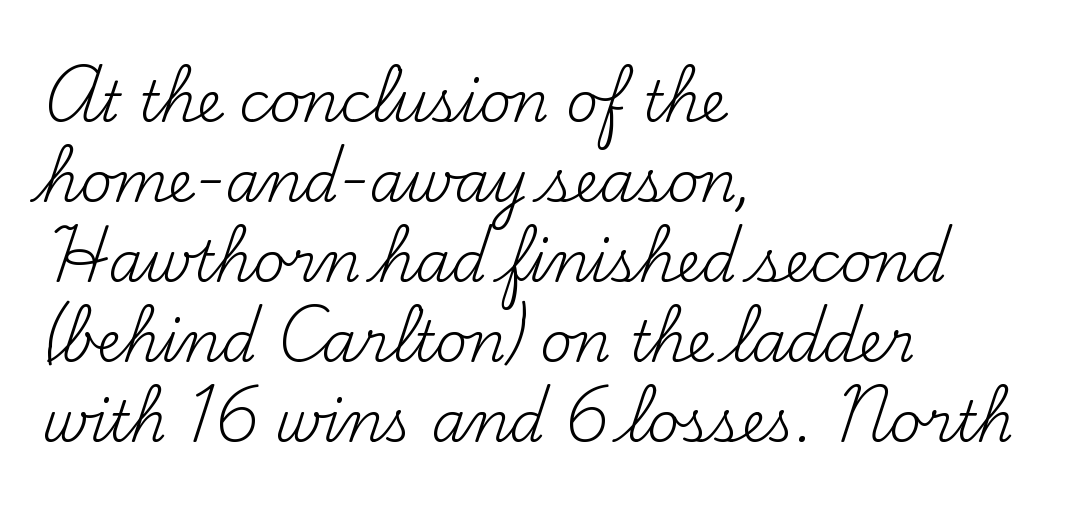
Q: Is the text bold? A: No.
Q: Is the text italic (slanted)? A: Yes.
Q: Is the typeface a serif or a sans-serif typeface? A: Serif.
Q: Is the text underlined? A: No.
Q: How is the paragraph aligned? A: Left-aligned.
Q: Is the spacing between letters normal or unusually wide? A: Normal.
Q: Is the spacing between lines tight, normal or loose? A: Normal.
Q: Width (condensed, normal, or wide)? A: Normal.
Q: Stroke contrast? A: Medium.
Q: x-height? A: Small.
Q: Monospaced? A: No.
